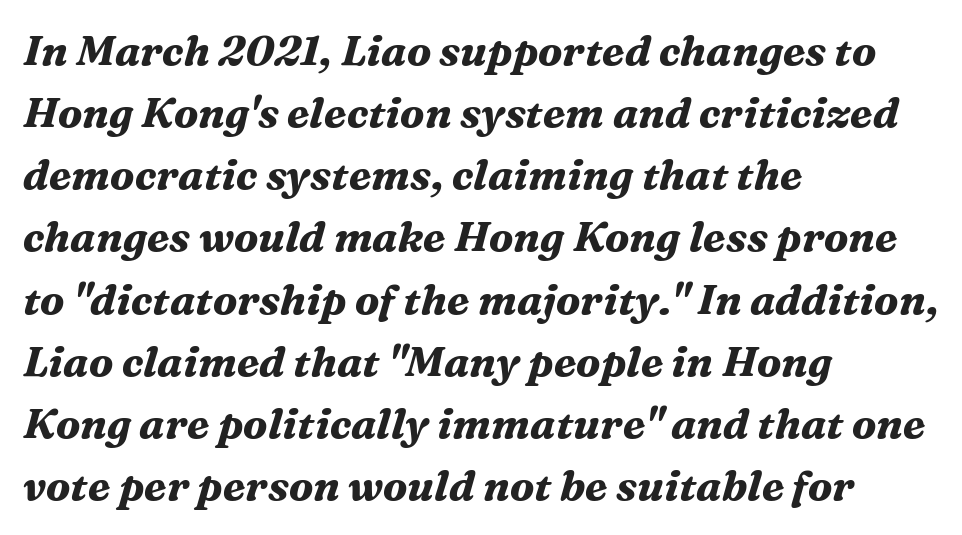
{"serif": "yes", "italic": "yes", "lean": "right", "slant_degrees": 16, "bold": "yes", "weight": "bold", "width": "normal", "stroke_contrast": "medium", "x_height": "medium", "monospaced": "no", "underline": "no", "align": "left", "line_spacing": "normal", "line_spacing_ratio": 1.48, "letter_spacing": "normal", "letter_spacing_em": 0.0, "glyph_px": 42}
